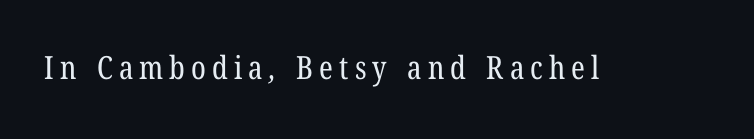
Stem width sits at or under what a default text font uses. Varying glyph widths throughout — classic text-font behaviour. The passage shown is typeset with a serif family. Has an underline been added? It has not.
